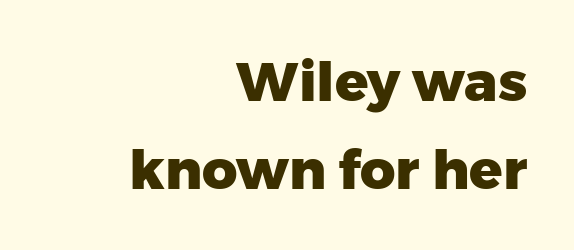
The image shows 55 px heavy sans-serif type, upright; set right-aligned, normal line spacing (1.6x), normal letter spacing, not underlined; low stroke contrast and a medium x-height.
